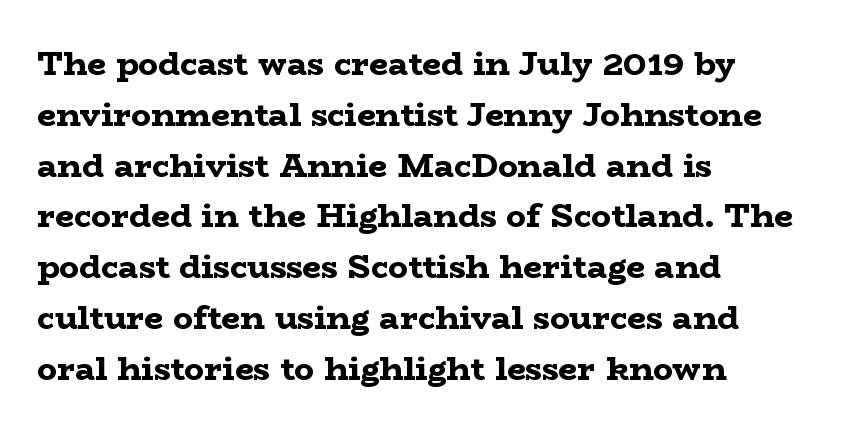
The image shows 33 px bold, wide serif type, upright; set left-aligned, normal line spacing (1.54x), normal letter spacing, not underlined; low stroke contrast and a medium x-height.
